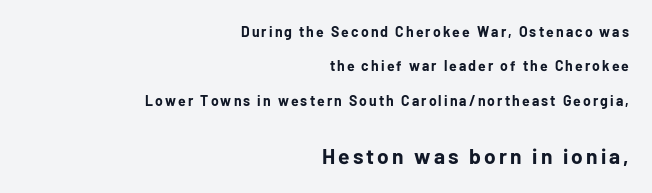
Q: Is the text bold? A: Yes.
Q: Is the text italic (slanted)? A: No, it is upright.
Q: Is the text underlined? A: No.
Q: How is the paragraph aligned? A: Right-aligned.
Q: Is the spacing between lines tight, normal or loose? A: Loose.
Q: Which block of text is set in a larger size, the first (top) or the second (bottom)? A: The second (bottom) one.
